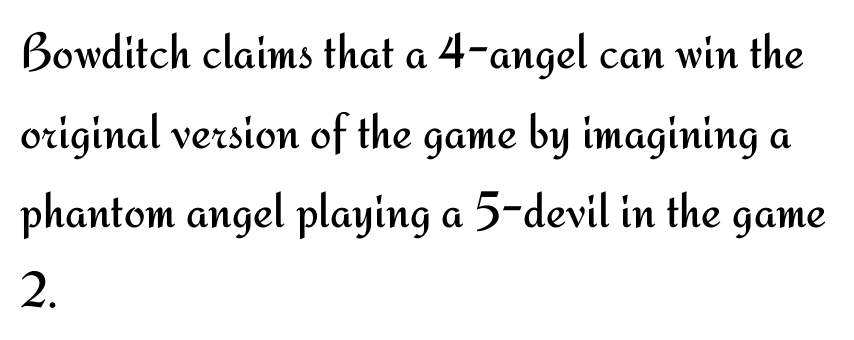
The image shows 51 px regular-weight sans-serif type, upright; set left-aligned, normal line spacing (1.56x), normal letter spacing, not underlined; medium stroke contrast and a small x-height.
